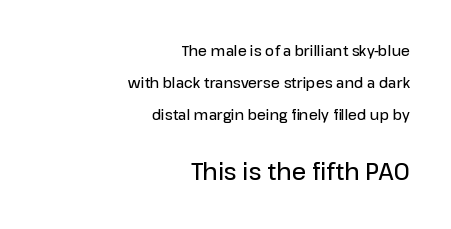
{"italic": "no", "bold": "semi", "underline": "no", "align": "right", "line_spacing": "loose", "line_spacing_ratio": 2.28, "letter_spacing": "normal", "letter_spacing_em": 0.0, "larger_block": "second", "size_ratio": 1.64, "glyph_px": 23}
